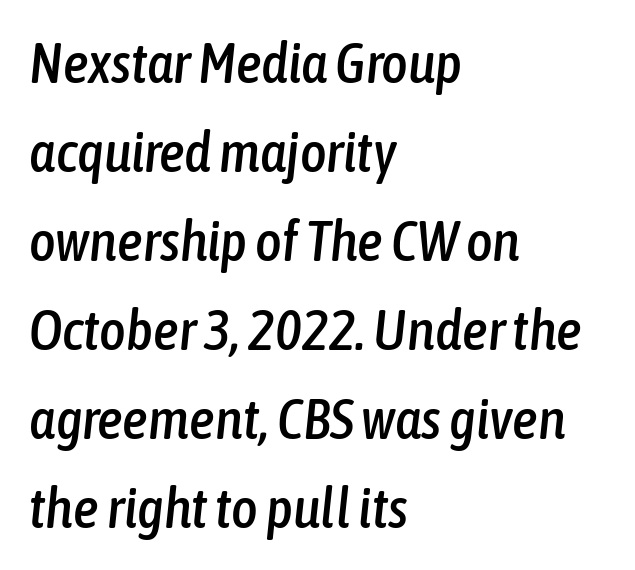
Q: Is the text italic (slanted)? A: Yes, it leans right by about 6 degrees.
Q: Is the text underlined? A: No.
Q: How is the paragraph aligned? A: Left-aligned.
Q: Is the spacing between letters normal or unusually wide? A: Normal.
Q: Is the spacing between lines tight, normal or loose? A: Normal.
Q: Width (condensed, normal, or wide)? A: Condensed.
Q: Stroke contrast? A: Low.
Q: x-height? A: Medium.
Q: Monospaced? A: No.
